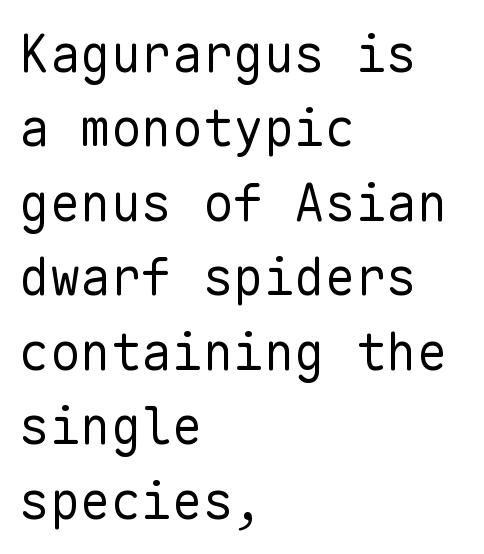
Q: Is the text bold? A: No.
Q: Is the text italic (slanted)? A: No, it is upright.
Q: Is the typeface a serif or a sans-serif typeface? A: Sans-serif.
Q: Is the text underlined? A: No.
Q: How is the paragraph aligned? A: Left-aligned.
Q: Is the spacing between letters normal or unusually wide? A: Normal.
Q: Is the spacing between lines tight, normal or loose? A: Normal.
Q: Width (condensed, normal, or wide)? A: Normal.
Q: Stroke contrast? A: Low.
Q: x-height? A: Medium.
Q: Monospaced? A: Yes.
